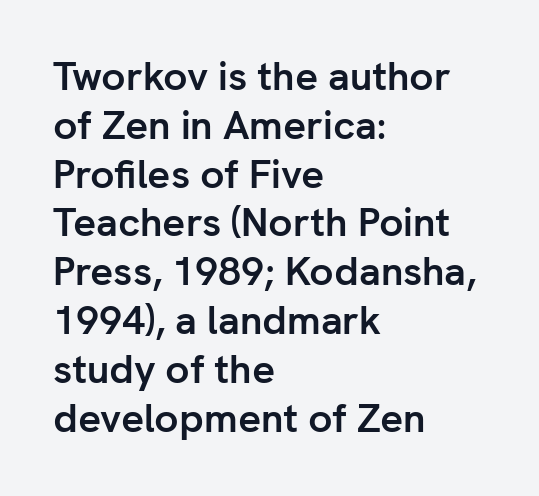
Do the characters align in a grid? No, the font is proportional. Default kerning and tracking; the words read as compact shapes. The passage shown is typeset with a sans-serif family. Pretty heavy lettering here — definitely bold.
